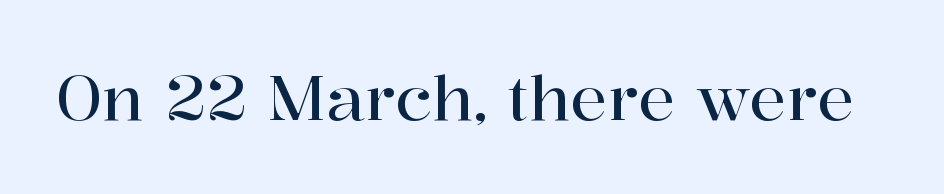
The image shows 62 px serif type, upright; set normal letter spacing, not underlined; high stroke contrast and a medium x-height.
